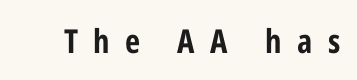
The image shows 33 px condensed sans-serif type, upright; set unusually wide letter spacing (+0.47 em), not underlined; low stroke contrast and a medium x-height.
